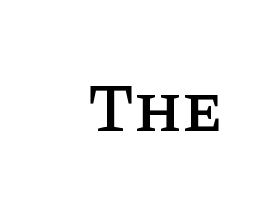
The image shows 68 px serif type, upright; set normal letter spacing, not underlined; low stroke contrast and a large x-height.
